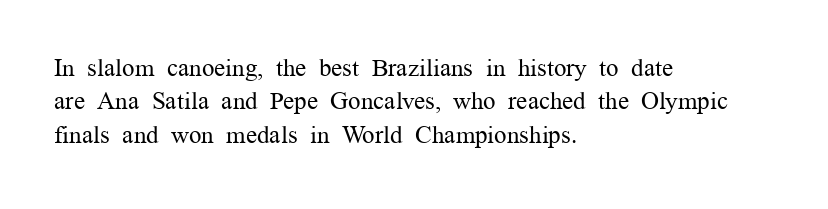
The image shows 25 px text type, upright; set left-aligned, normal line spacing (1.34x), normal letter spacing, not underlined.
